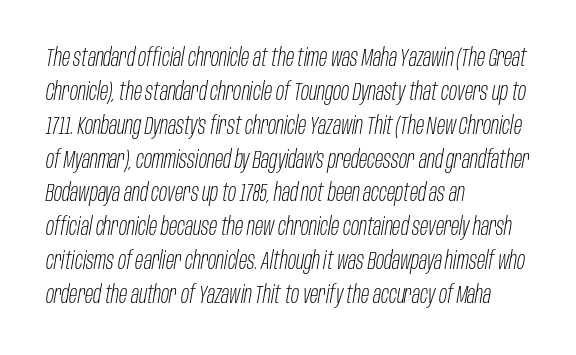
{"italic": "yes", "lean": "right", "slant_degrees": 10, "bold": "no", "underline": "no", "align": "left", "line_spacing": "normal", "line_spacing_ratio": 1.41, "letter_spacing": "normal", "letter_spacing_em": 0.0, "glyph_px": 24}
